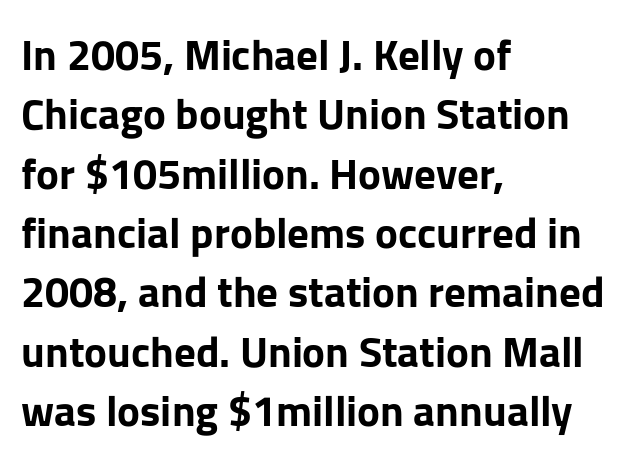
{"serif": "no", "italic": "no", "bold": "yes", "weight": "bold", "width": "normal", "stroke_contrast": "low", "x_height": "medium", "monospaced": "no", "underline": "no", "align": "left", "line_spacing": "normal", "line_spacing_ratio": 1.38, "letter_spacing": "normal", "letter_spacing_em": 0.0, "glyph_px": 43}
